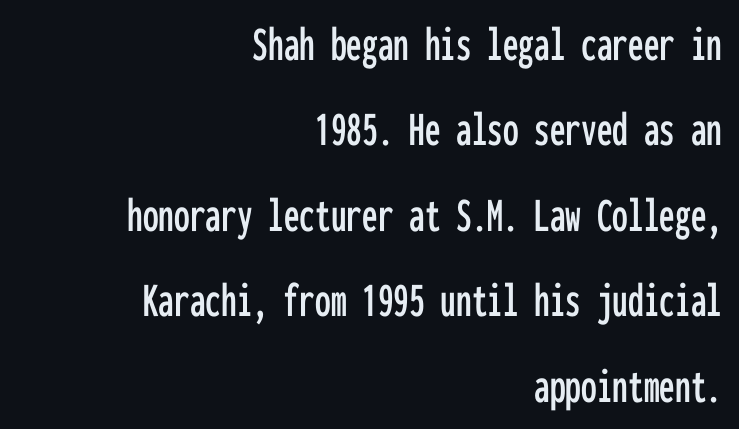
{"serif": "no", "italic": "no", "width": "condensed", "stroke_contrast": "low", "x_height": "medium", "monospaced": "yes", "underline": "no", "align": "right", "line_spacing_ratio": 1.71, "letter_spacing": "normal", "letter_spacing_em": 0.0, "glyph_px": 50}
